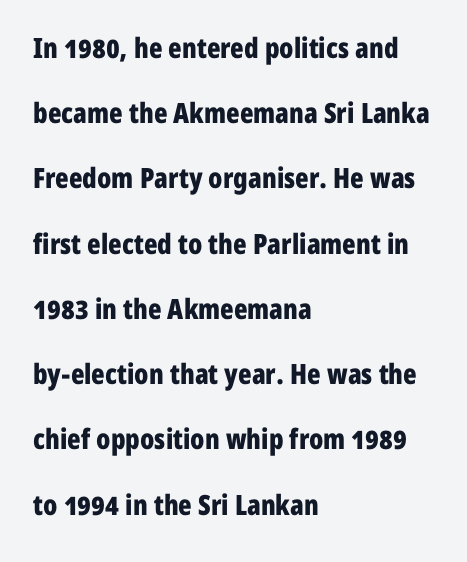
The image shows 28 px bold, condensed sans-serif type, upright; set left-aligned, loose line spacing (2.33x), normal letter spacing, not underlined; low stroke contrast and a medium x-height.
